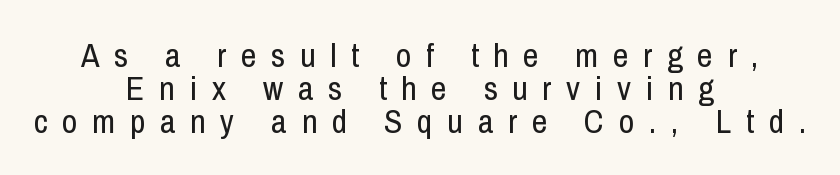
Q: Is the text bold? A: No.
Q: Is the text italic (slanted)? A: No, it is upright.
Q: Is the typeface a serif or a sans-serif typeface? A: Sans-serif.
Q: Is the text underlined? A: No.
Q: How is the paragraph aligned? A: Centered.
Q: Is the spacing between letters normal or unusually wide? A: Unusually wide.
Q: Is the spacing between lines tight, normal or loose? A: Tight.
Q: Width (condensed, normal, or wide)? A: Condensed.
Q: Stroke contrast? A: Low.
Q: x-height? A: Medium.
Q: Monospaced? A: No.
